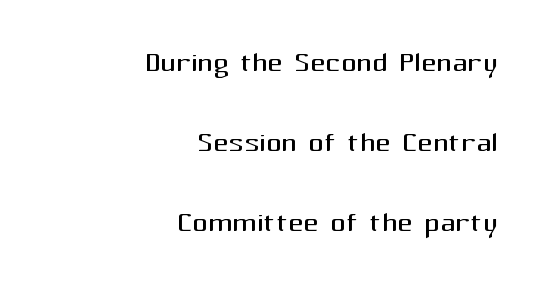
Q: Is the text bold? A: No.
Q: Is the text italic (slanted)? A: No, it is upright.
Q: Is the typeface a serif or a sans-serif typeface? A: Sans-serif.
Q: Is the text underlined? A: No.
Q: How is the paragraph aligned? A: Right-aligned.
Q: Is the spacing between letters normal or unusually wide? A: Normal.
Q: Is the spacing between lines tight, normal or loose? A: Loose.
Q: Width (condensed, normal, or wide)? A: Normal.
Q: Stroke contrast? A: Medium.
Q: x-height? A: Medium.
Q: Monospaced? A: No.
